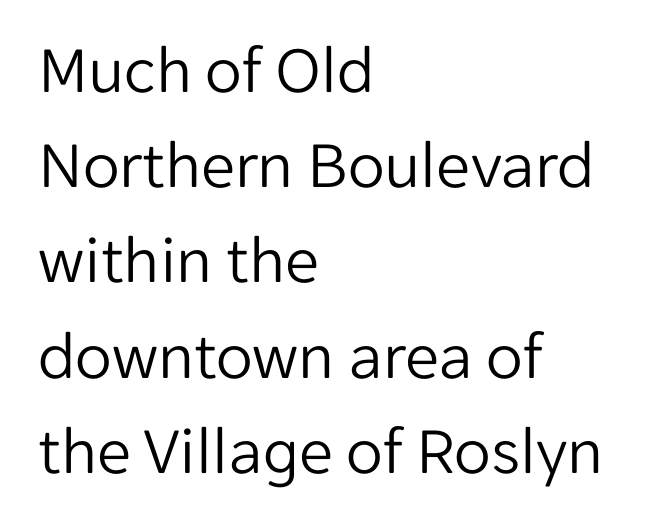
The image shows 68 px light sans-serif type, upright; set left-aligned, normal line spacing (1.4x), normal letter spacing, not underlined; low stroke contrast and a medium x-height.
